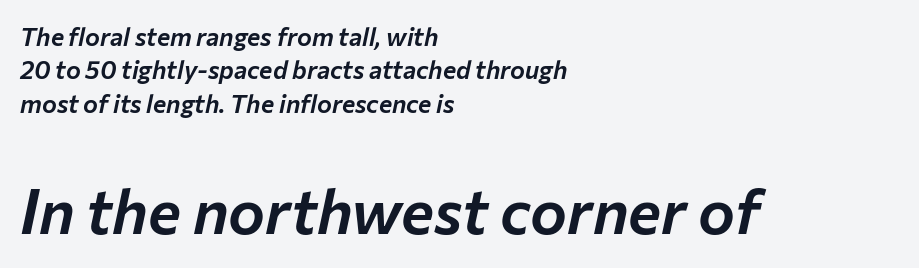
Q: Is the text italic (slanted)? A: Yes, it leans right by about 12 degrees.
Q: Is the text underlined? A: No.
Q: How is the paragraph aligned? A: Left-aligned.
Q: Is the spacing between letters normal or unusually wide? A: Normal.
Q: Is the spacing between lines tight, normal or loose? A: Normal.
Q: Which block of text is set in a larger size, the first (top) or the second (bottom)? A: The second (bottom) one.
Q: Width (condensed, normal, or wide)? A: Normal.
Q: Stroke contrast? A: Low.
Q: x-height? A: Medium.
Q: Monospaced? A: No.
